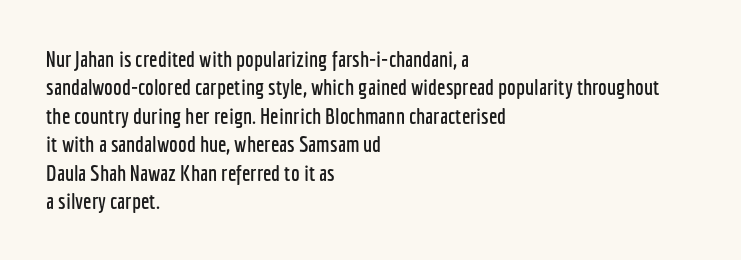
Q: Is the text italic (slanted)? A: No, it is upright.
Q: Is the text underlined? A: No.
Q: How is the paragraph aligned? A: Left-aligned.
Q: Is the spacing between letters normal or unusually wide? A: Normal.
Q: Is the spacing between lines tight, normal or loose? A: Normal.
